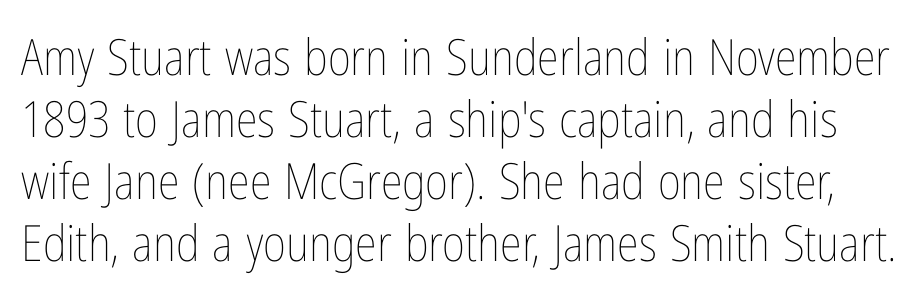
Standard letterfit; no display-style spreading of the glyphs. Is there any slant? The stems are plumb. Clear beneath every line of the passage. This sample has the flowing, uneven cadence of proportional lettering.
